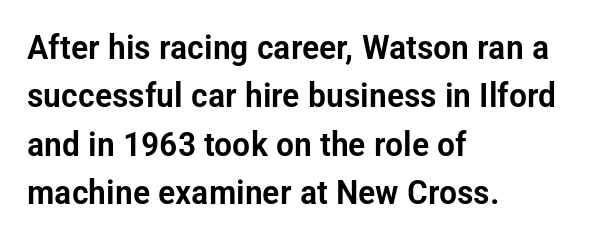
Teacher's note: observe the even left margin — that is flush-left alignment. This sample uses plain, unmodified letter spacing. Think of a printed novel: that variable character pitch is what you see here. Bare-footed words on every line. Grotesque or geometric, the face here clearly has no serifs.
